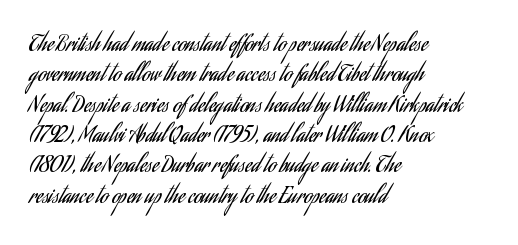
Q: Is the text bold? A: No.
Q: Is the text italic (slanted)? A: Yes.
Q: Is the text underlined? A: No.
Q: How is the paragraph aligned? A: Left-aligned.
Q: Is the spacing between letters normal or unusually wide? A: Normal.
Q: Is the spacing between lines tight, normal or loose? A: Normal.
